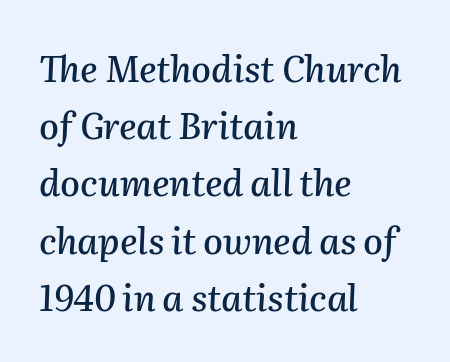
Q: Is the text italic (slanted)? A: Yes, it leans right by about 2 degrees.
Q: Is the text underlined? A: No.
Q: How is the paragraph aligned? A: Left-aligned.
Q: Is the spacing between letters normal or unusually wide? A: Normal.
Q: Is the spacing between lines tight, normal or loose? A: Normal.
Q: Width (condensed, normal, or wide)? A: Normal.
Q: Stroke contrast? A: Medium.
Q: x-height? A: Medium.
Q: Monospaced? A: No.
